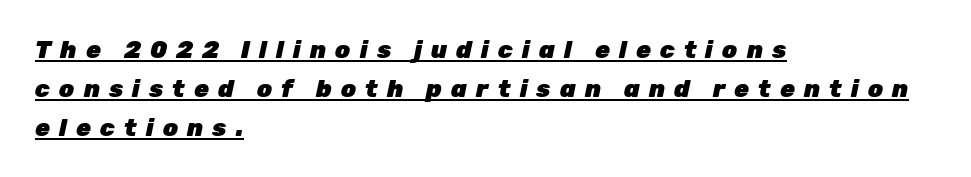
Q: Is the text bold? A: Yes.
Q: Is the text italic (slanted)? A: Yes, it leans right by about 12 degrees.
Q: Is the text underlined? A: Yes.
Q: How is the paragraph aligned? A: Left-aligned.
Q: Is the spacing between letters normal or unusually wide? A: Unusually wide.
Q: Is the spacing between lines tight, normal or loose? A: Normal.
